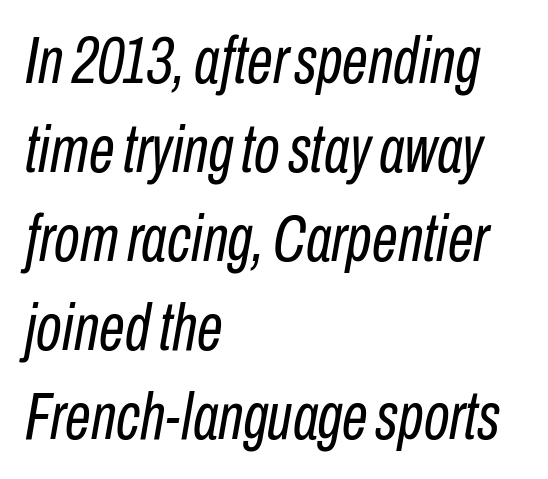
Q: Is the text bold? A: No.
Q: Is the text italic (slanted)? A: Yes, it leans right by about 10 degrees.
Q: Is the text underlined? A: No.
Q: How is the paragraph aligned? A: Left-aligned.
Q: Is the spacing between letters normal or unusually wide? A: Normal.
Q: Is the spacing between lines tight, normal or loose? A: Normal.
Q: Width (condensed, normal, or wide)? A: Condensed.
Q: Stroke contrast? A: Low.
Q: x-height? A: Medium.
Q: Monospaced? A: No.
